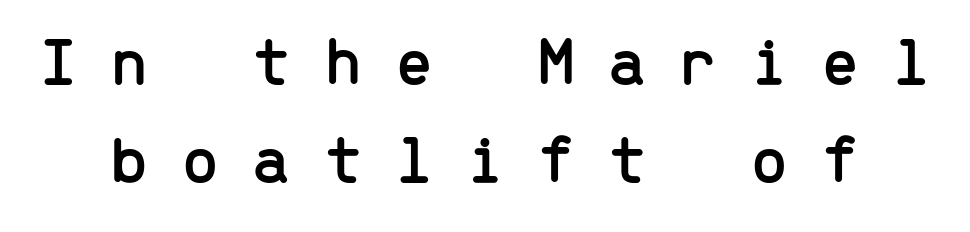
The image shows 69 px sans-serif type, upright, monospaced; set normal line spacing (1.42x), unusually wide letter spacing (+0.47 em), not underlined; low stroke contrast and a medium x-height.
